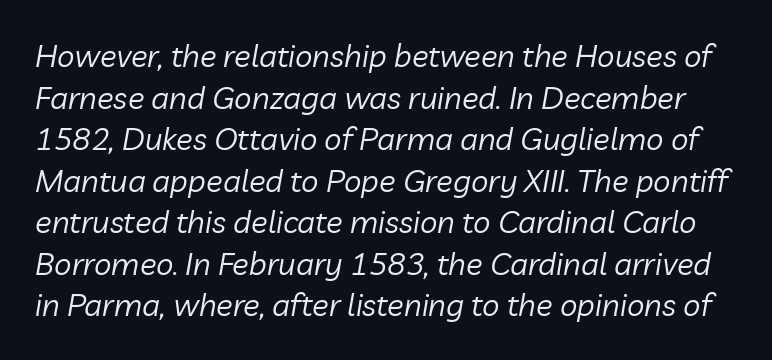
The image shows 31 px regular-weight type, italic (leaning right); set normal line spacing (1.34x), normal letter spacing, not underlined; low stroke contrast and a medium x-height.
